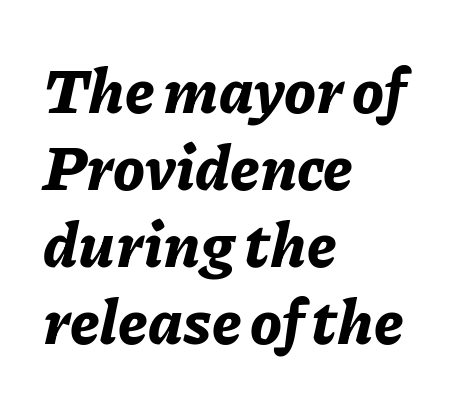
In CSS terms this would be text-align: left. The glyphs are unaccompanied by any horizontal stroke below them. There is no visible air inserted between adjacent glyphs. This is oblique type, the kind used for emphasis or titles.
